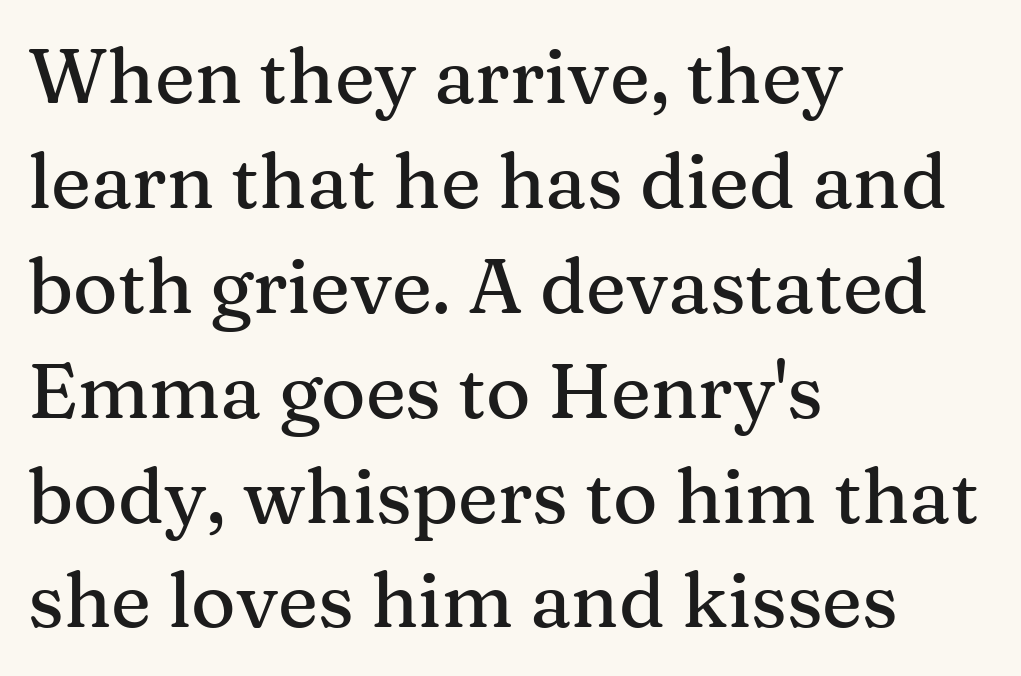
The glyphs in this specimen are seriffed. Proportional: the letters do not fall into vertical columns. Descender tails drop into unmarked territory. Compared with typical paragraphs, the rows here are spaced about the same. The text block is weighted toward the left margin, trailing off unevenly rightward. The line texture is even and compact thanks to regular tracking.
